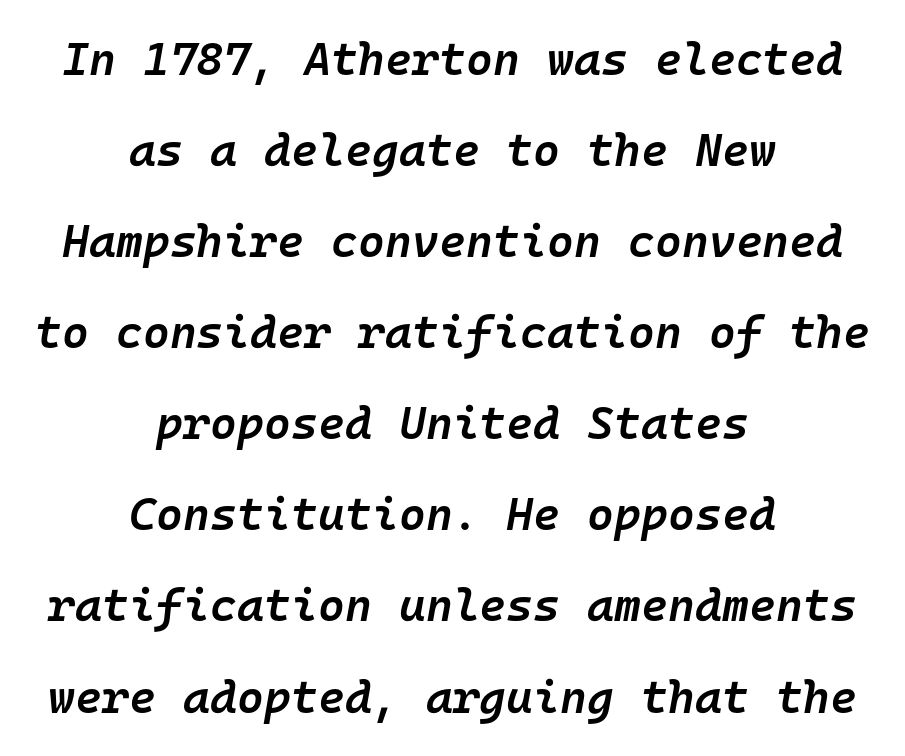
{"italic": "yes", "lean": "right", "slant_degrees": 10, "bold": "semi", "weight": "semibold", "width": "normal", "stroke_contrast": "low", "x_height": "medium", "monospaced": "yes", "underline": "no", "align": "center", "line_spacing": "loose", "line_spacing_ratio": 1.98, "letter_spacing": "normal", "letter_spacing_em": 0.0, "glyph_px": 46}
